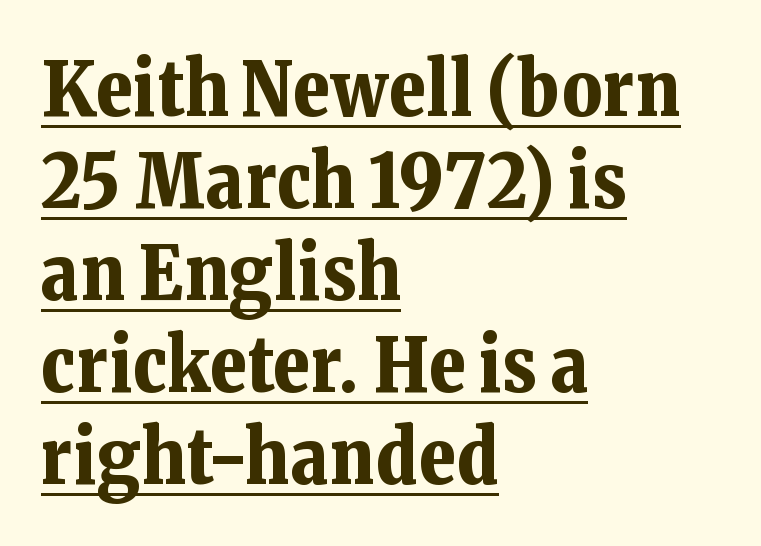
{"serif": "yes", "italic": "no", "bold": "yes", "weight": "bold", "width": "normal", "stroke_contrast": "low", "x_height": "medium", "monospaced": "no", "underline": "yes", "align": "left", "line_spacing_ratio": 1.21, "letter_spacing": "normal", "letter_spacing_em": 0.0, "glyph_px": 76}
